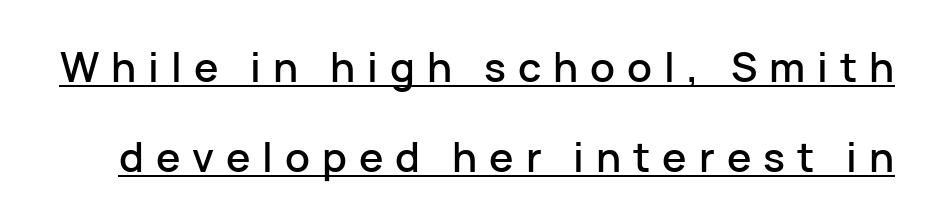
The typesetter has applied underlining to the passage shown. In terms of leading, this rendering errs on the spacious side. The passage shown has open, widely tracked lettering throughout. Upright lettering throughout.
